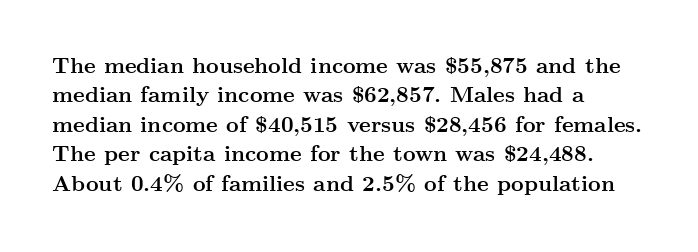
The image shows 22 px bold type, upright; set left-aligned, normal line spacing (1.34x), normal letter spacing, not underlined.
